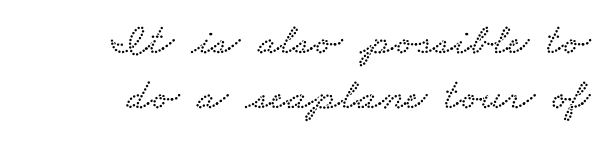
Q: Is the typeface a serif or a sans-serif typeface? A: Serif.
Q: Is the text underlined? A: No.
Q: How is the paragraph aligned? A: Right-aligned.
Q: Is the spacing between letters normal or unusually wide? A: Normal.
Q: Width (condensed, normal, or wide)? A: Wide.
Q: Stroke contrast? A: Low.
Q: x-height? A: Small.
Q: Monospaced? A: No.
